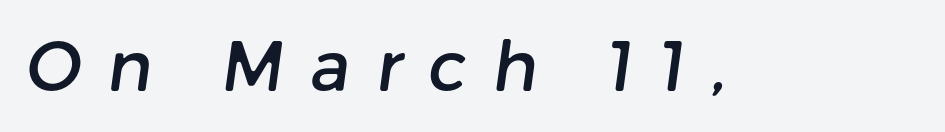
The face used here is a sans, in the tradition of grotesques and geometrics. Has an underline been added? It has not. You could not count columns in this text — the font is proportionally spaced. Between one letter and the next there's a generous, obvious gap.
